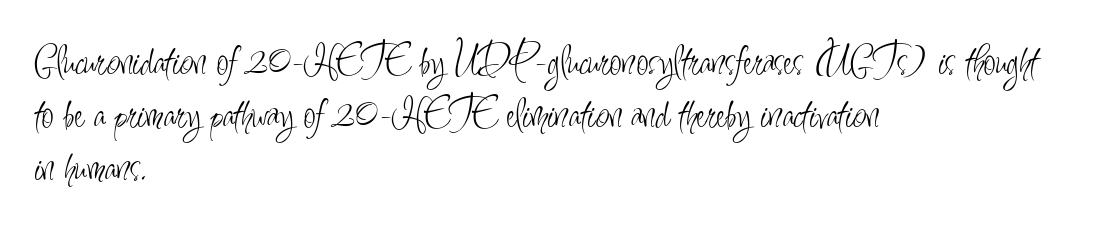
This is not heavy type; no bold has been used. Looks like regular typesetting: each glyph gets only the width it needs. What stands out about the letter spacing? Nothing — it is the standard amount. The font family rendered here belongs to the sans-serif group. Plain, unruled lines of type.
